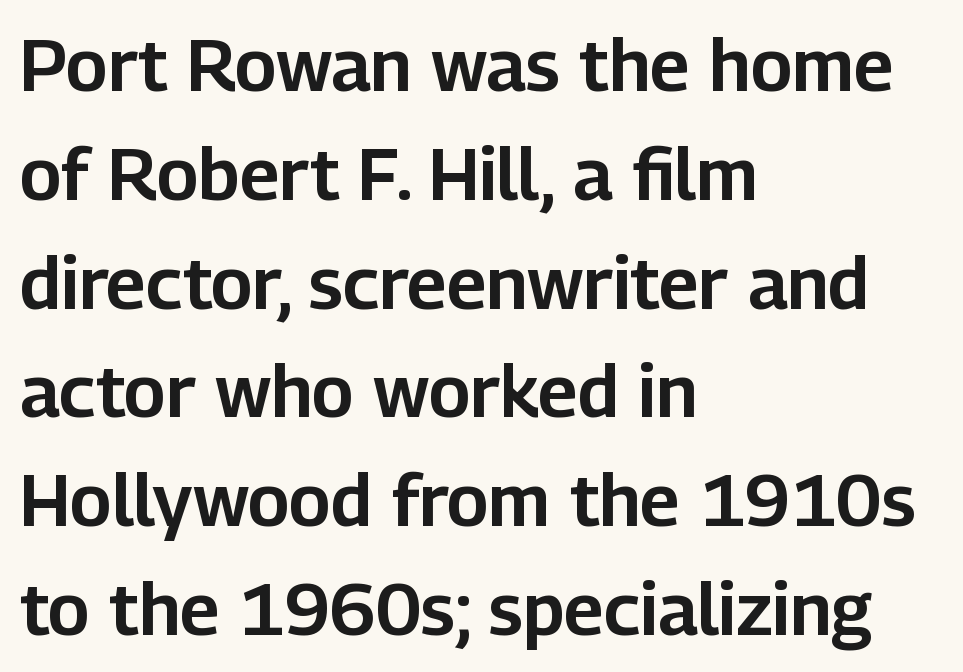
{"serif": "no", "italic": "no", "width": "normal", "stroke_contrast": "low", "x_height": "medium", "monospaced": "no", "underline": "no", "align": "left", "line_spacing": "normal", "line_spacing_ratio": 1.49, "letter_spacing": "normal", "letter_spacing_em": 0.0, "glyph_px": 73}
